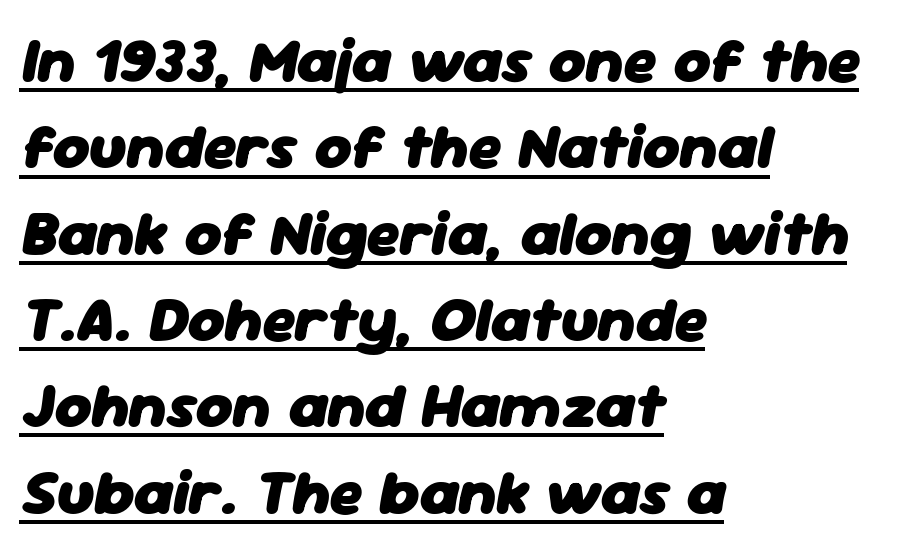
Q: Is the text bold? A: Yes.
Q: Is the text italic (slanted)? A: Yes, it leans right by about 11 degrees.
Q: Is the text underlined? A: Yes.
Q: How is the paragraph aligned? A: Left-aligned.
Q: Is the spacing between letters normal or unusually wide? A: Normal.
Q: Is the spacing between lines tight, normal or loose? A: Normal.
Q: Width (condensed, normal, or wide)? A: Normal.
Q: Stroke contrast? A: Low.
Q: x-height? A: Medium.
Q: Monospaced? A: No.
